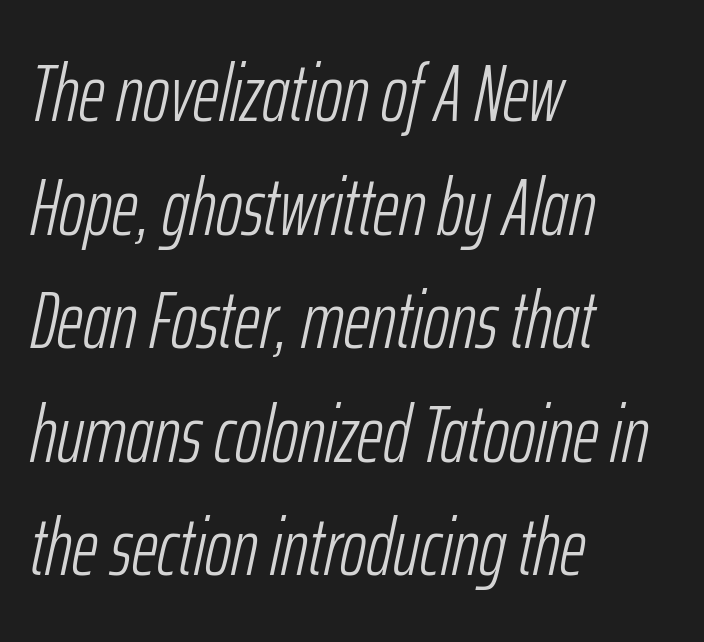
The image shows 80 px light, condensed type, italic (leaning right); set left-aligned, normal line spacing (1.42x), normal letter spacing, not underlined; low stroke contrast and a medium x-height.
